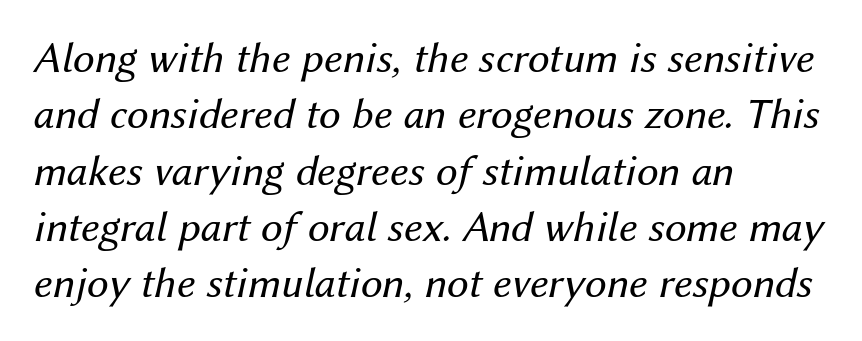
{"italic": "yes", "lean": "right", "slant_degrees": 12, "bold": "no", "weight": "regular", "width": "normal", "stroke_contrast": "medium", "x_height": "medium", "monospaced": "no", "underline": "no", "align": "left", "line_spacing": "normal", "line_spacing_ratio": 1.28, "letter_spacing": "normal", "letter_spacing_em": 0.0, "glyph_px": 44}
